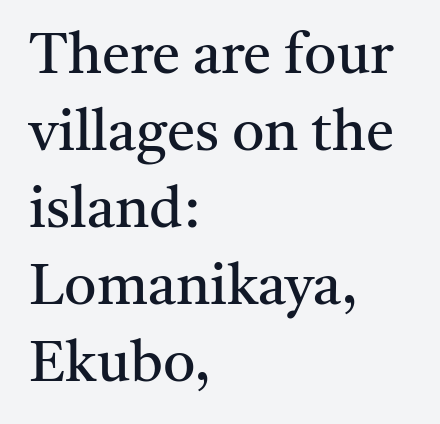
{"serif": "yes", "italic": "no", "bold": "no", "weight": "regular", "width": "normal", "stroke_contrast": "medium", "x_height": "medium", "monospaced": "no", "underline": "no", "align": "left", "line_spacing": "normal", "line_spacing_ratio": 1.35, "letter_spacing": "normal", "letter_spacing_em": 0.0, "glyph_px": 57}
